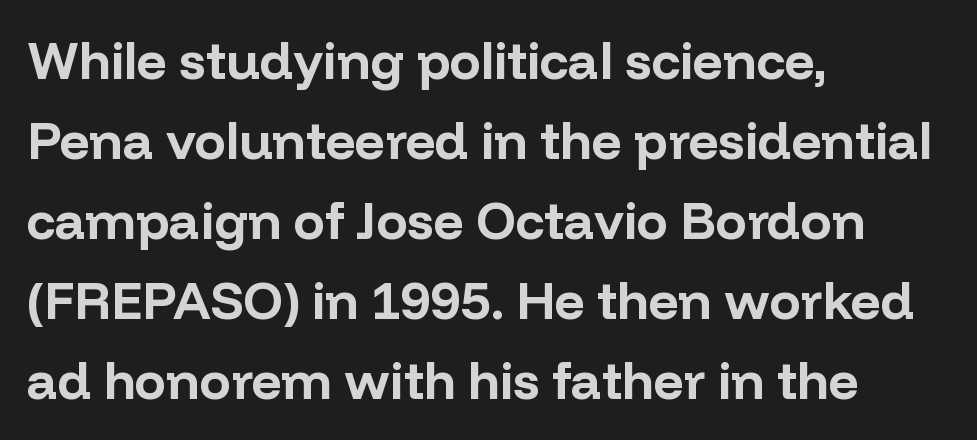
{"serif": "no", "italic": "no", "bold": "yes", "weight": "bold", "width": "normal", "stroke_contrast": "low", "x_height": "medium", "monospaced": "no", "underline": "no", "align": "left", "line_spacing": "normal", "line_spacing_ratio": 1.54, "letter_spacing": "normal", "letter_spacing_em": 0.0, "glyph_px": 52}
